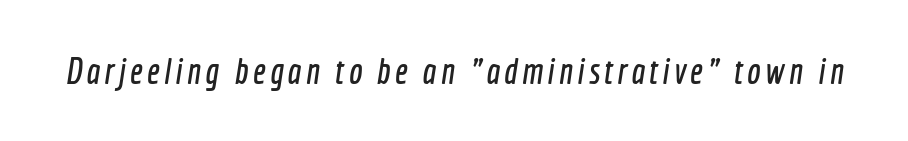
Q: Is the typeface a serif or a sans-serif typeface? A: Sans-serif.
Q: Is the text underlined? A: No.
Q: Width (condensed, normal, or wide)? A: Condensed.
Q: x-height? A: Medium.
Q: Monospaced? A: No.
